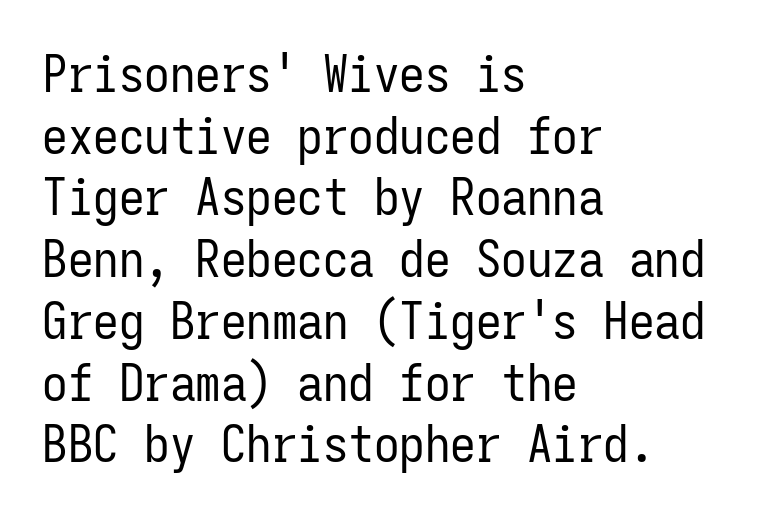
The image shows 51 px regular-weight, condensed sans-serif type, upright, monospaced; set left-aligned, line spacing 1.21x, normal letter spacing, not underlined; low stroke contrast and a medium x-height.
